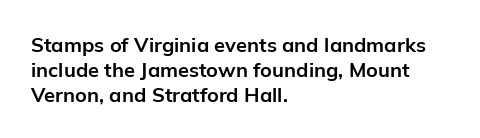
The image shows 20 px bold type, upright; set left-aligned, normal line spacing (1.25x), normal letter spacing, not underlined.
